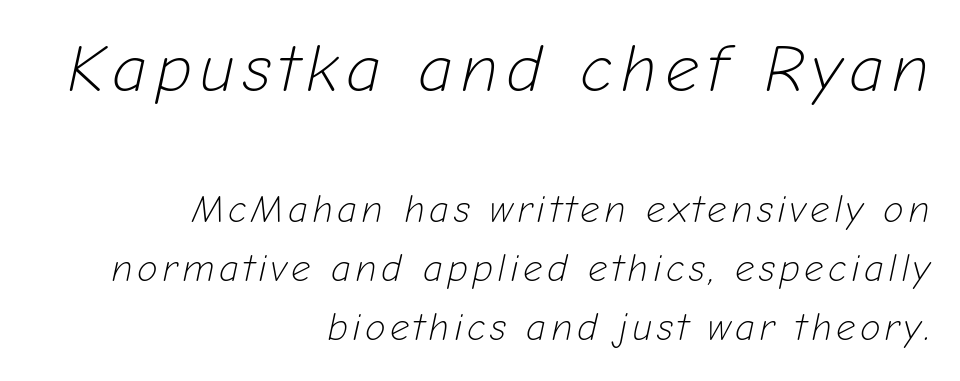
Yep, that's italic — everything's leaning. One-word summary of the alignment: right. Stems and bowls with no extra thickness — not bold. The zone under the glyphs is completely vacant.
